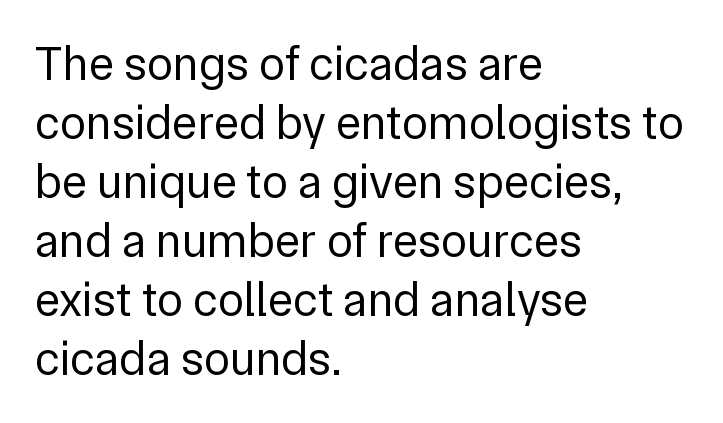
The image shows 48 px regular-weight sans-serif type, upright; set left-aligned, line spacing 1.23x, normal letter spacing, not underlined; low stroke contrast and a medium x-height.
